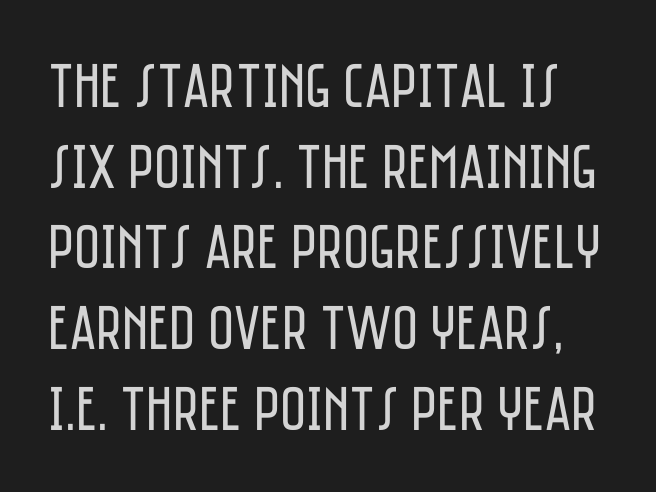
{"serif": "no", "italic": "no", "bold": "no", "weight": "regular", "width": "condensed", "stroke_contrast": "low", "x_height": "large", "monospaced": "no", "underline": "no", "line_spacing": "normal", "line_spacing_ratio": 1.28, "letter_spacing": "normal", "letter_spacing_em": 0.0, "glyph_px": 63}
